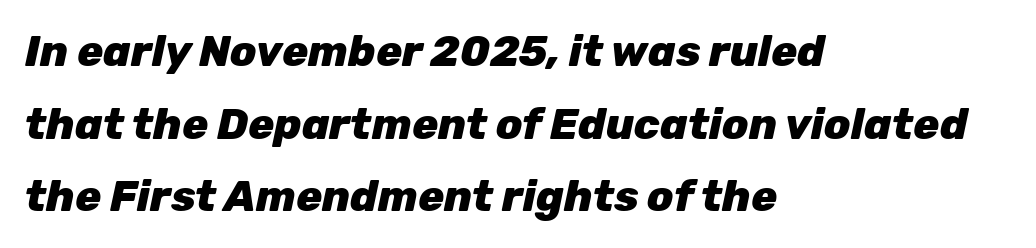
Letter spacing: default. Each line starts at the same left margin while the right side varies. The space beneath each line is pristine and unruled. Vertical spacing — default.
